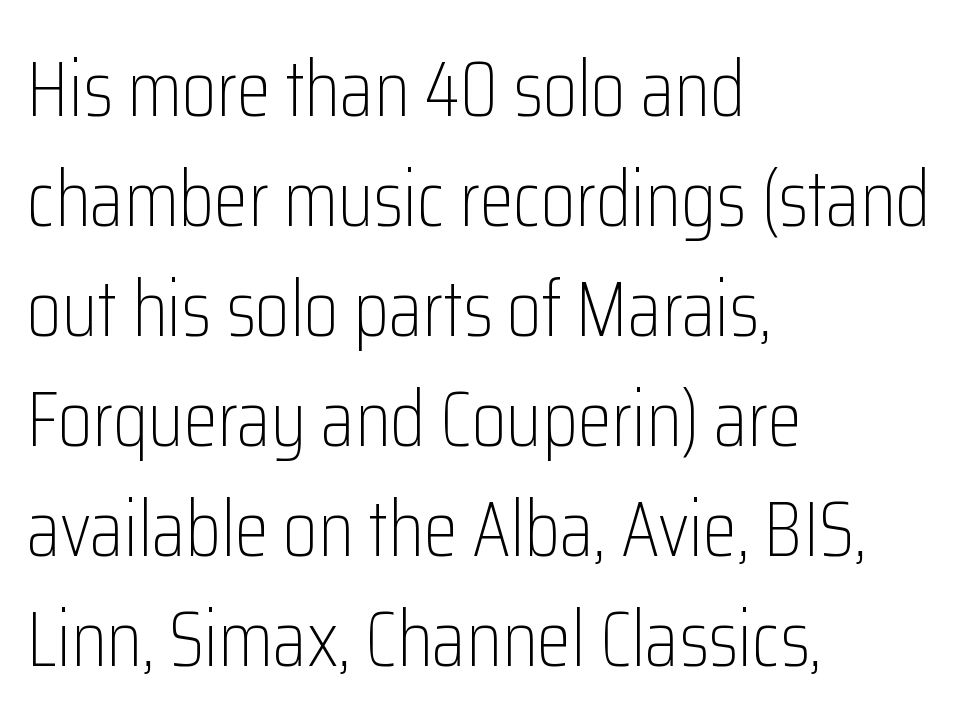
The image shows 78 px light, condensed sans-serif type, upright; set left-aligned, normal line spacing (1.41x), normal letter spacing, not underlined; low stroke contrast and a medium x-height.
